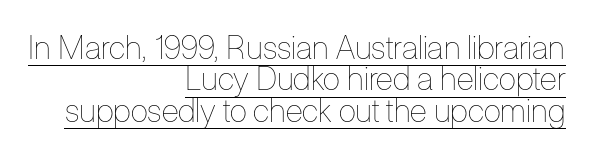
{"italic": "no", "bold": "no", "weight": "thin", "width": "condensed", "stroke_contrast": "low", "x_height": "medium", "monospaced": "no", "underline": "yes", "align": "right", "line_spacing": "tight", "line_spacing_ratio": 0.98, "letter_spacing": "normal", "letter_spacing_em": 0.0, "glyph_px": 32}
